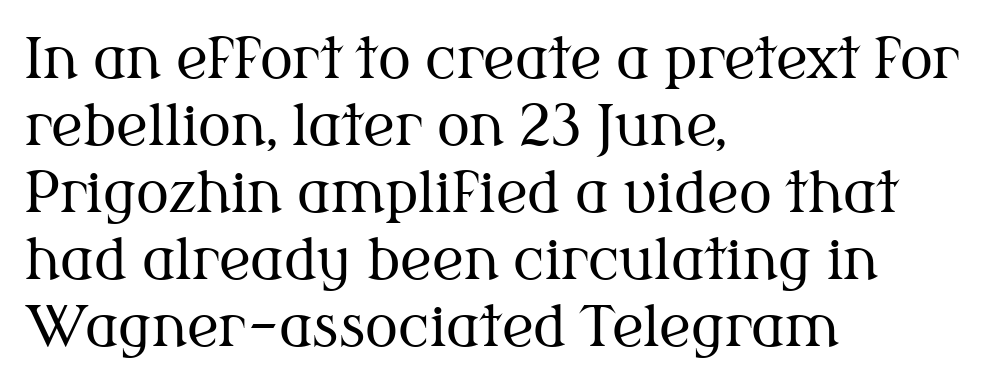
Classification — serif. Upright lettering throughout. Look at the tracking — it's just the regular setting, nothing added. A bare baseline throughout the passage.
